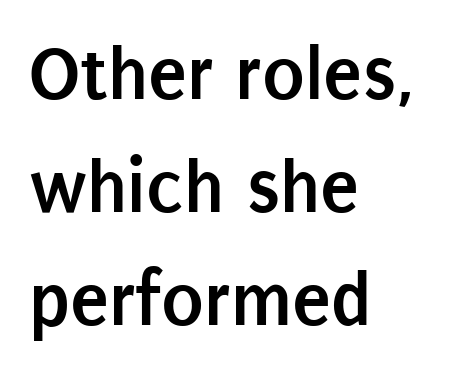
The image shows 79 px semibold, condensed sans-serif type, upright; set left-aligned, normal line spacing (1.43x), normal letter spacing, not underlined; low stroke contrast and a large x-height.
